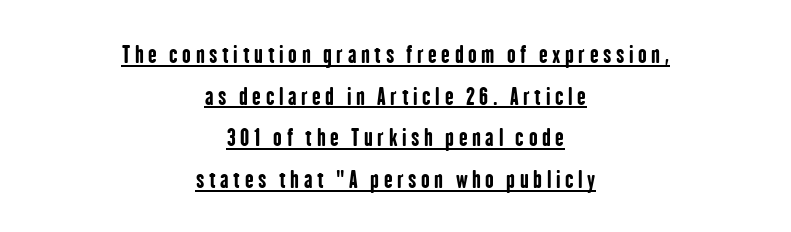
Caption: lettering with a line underneath. Words appear elongated and porous because spacing is wide. Caption: bold face, heavy strokes. Centered paragraph, ragged on both sides. The lettering stays uniformly vertical, giving the passage a roman look.
